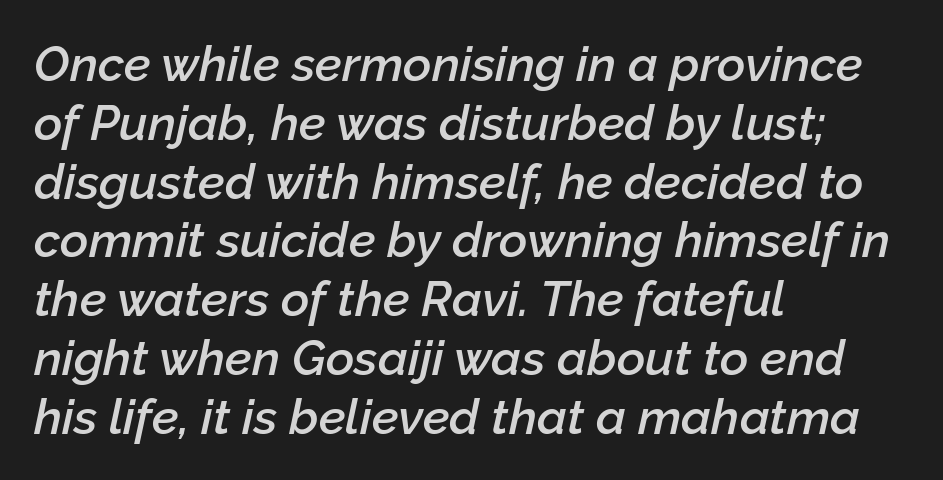
Q: Is the text bold? A: Semi-bold.
Q: Is the text italic (slanted)? A: Yes, it leans right by about 12 degrees.
Q: Is the text underlined? A: No.
Q: How is the paragraph aligned? A: Left-aligned.
Q: Is the spacing between letters normal or unusually wide? A: Normal.
Q: Width (condensed, normal, or wide)? A: Normal.
Q: Stroke contrast? A: Low.
Q: x-height? A: Medium.
Q: Monospaced? A: No.
